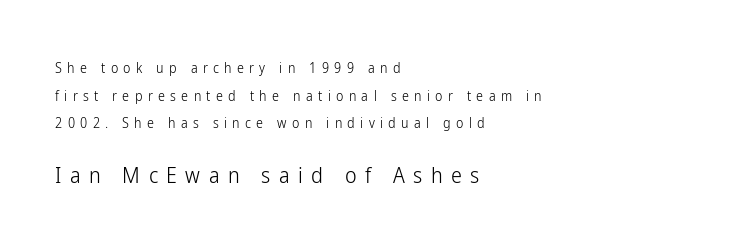
{"italic": "no", "bold": "no", "underline": "no", "align": "left", "line_spacing": "loose", "line_spacing_ratio": 1.97, "letter_spacing": "wide", "letter_spacing_em": 0.38, "larger_block": "second", "size_ratio": 1.57, "glyph_px": 22}
